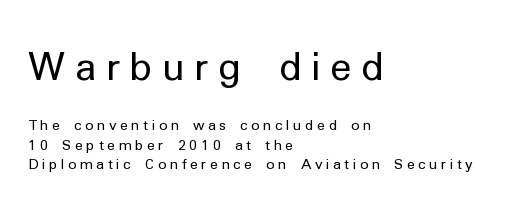
The image shows 38 px regular-weight sans-serif type, upright; set left-aligned, normal line spacing (1.37x), unusually wide letter spacing (+0.25 em), not underlined; the first (top) block is 2.71x larger; low stroke contrast and a medium x-height.
